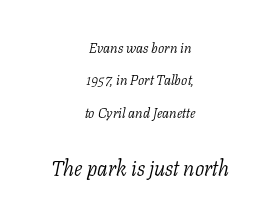
Unmarked baselines from the first word to the last. Caption: upper text group reduced, lower text group enlarged. Leading: increased. Neither beginnings nor endings align; midpoints do. No extra tracking has been applied to these lines. Observe the lean: these are italic letterforms.
